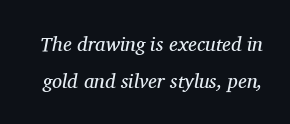
The image shows 20 px text type, italic (leaning right); set line spacing 1.85x, normal letter spacing, not underlined.
